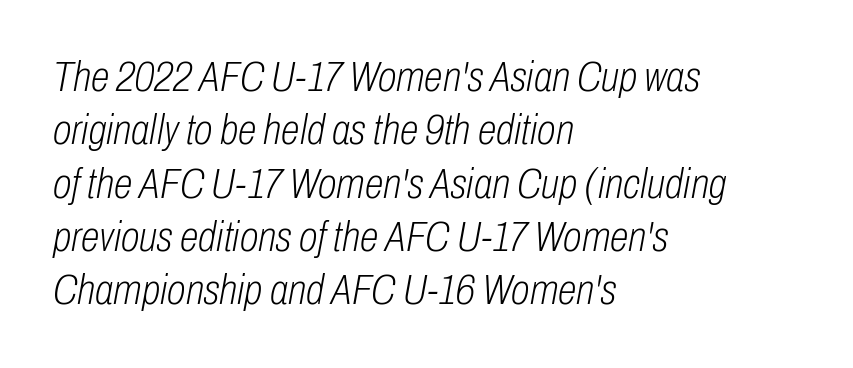
The characters are drawn with everyday or finer stroke widths. Caption: standard tracking, unaltered. The compositor pushed each line to the left boundary. Words float on clear page, feet unadorned. The letters advance in unequal steps, a hallmark of proportional type.
